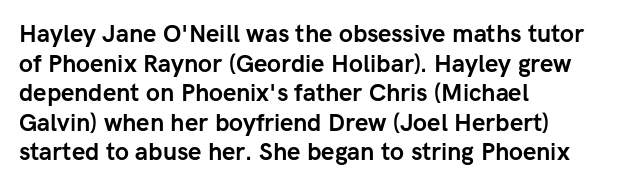
The image shows 24 px bold type, upright; set left-aligned, line spacing 1.23x, normal letter spacing, not underlined.
